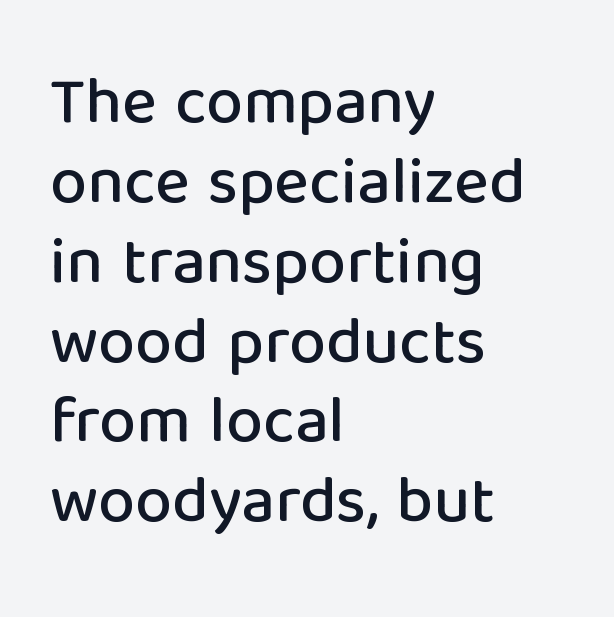
Q: Is the text italic (slanted)? A: No, it is upright.
Q: Is the typeface a serif or a sans-serif typeface? A: Sans-serif.
Q: Is the text underlined? A: No.
Q: How is the paragraph aligned? A: Left-aligned.
Q: Is the spacing between letters normal or unusually wide? A: Normal.
Q: Width (condensed, normal, or wide)? A: Normal.
Q: Stroke contrast? A: Low.
Q: x-height? A: Medium.
Q: Monospaced? A: No.
